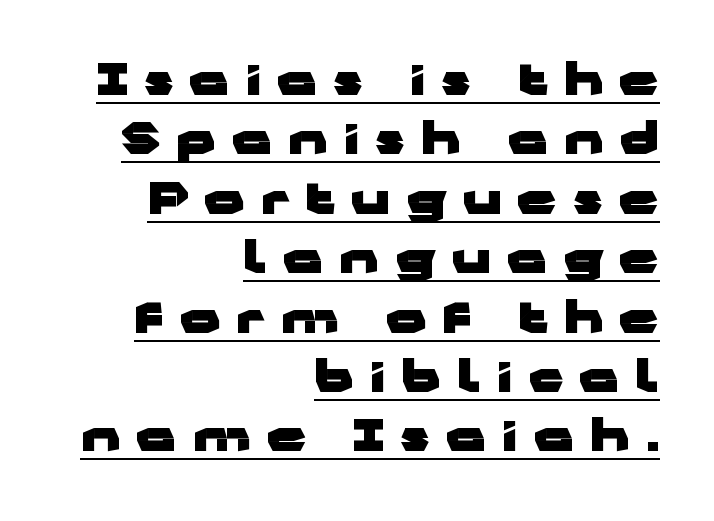
The image shows 44 px heavy, wide sans-serif type, upright; set right-aligned, normal line spacing (1.35x), unusually wide letter spacing (+0.37 em), underlined; low stroke contrast and a medium x-height.
